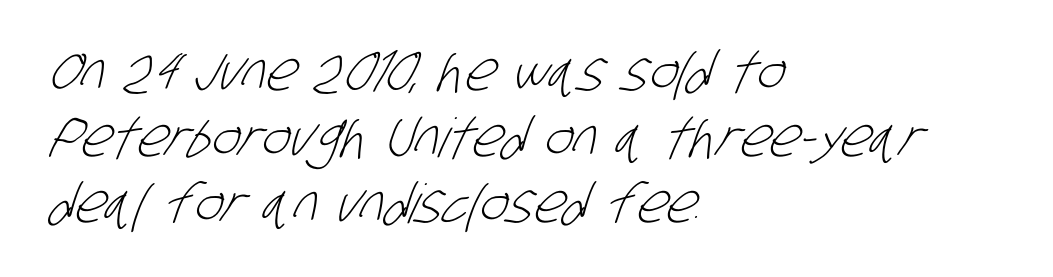
{"serif": "no", "bold": "no", "weight": "light", "width": "condensed", "stroke_contrast": "low", "x_height": "large", "monospaced": "no", "underline": "no", "align": "left", "line_spacing_ratio": 1.22, "letter_spacing": "normal", "letter_spacing_em": 0.0, "glyph_px": 54}
